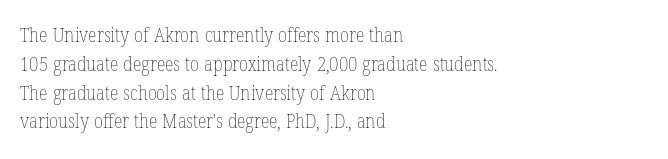
{"italic": "no", "bold": "no", "underline": "no", "align": "left", "line_spacing": "normal", "line_spacing_ratio": 1.44, "letter_spacing": "normal", "letter_spacing_em": 0.0, "glyph_px": 20}
